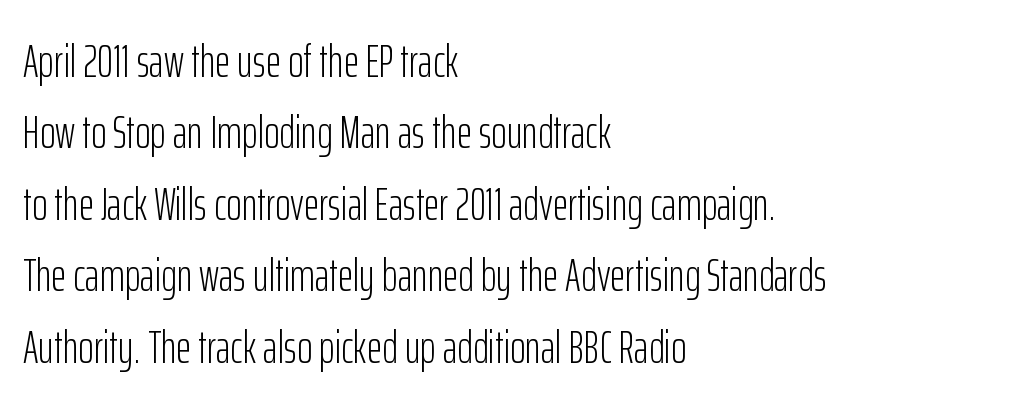
{"serif": "no", "italic": "no", "bold": "no", "weight": "light", "width": "condensed", "stroke_contrast": "low", "x_height": "medium", "monospaced": "no", "underline": "no", "align": "left", "line_spacing": "normal", "line_spacing_ratio": 1.52, "letter_spacing": "normal", "letter_spacing_em": 0.0, "glyph_px": 47}
